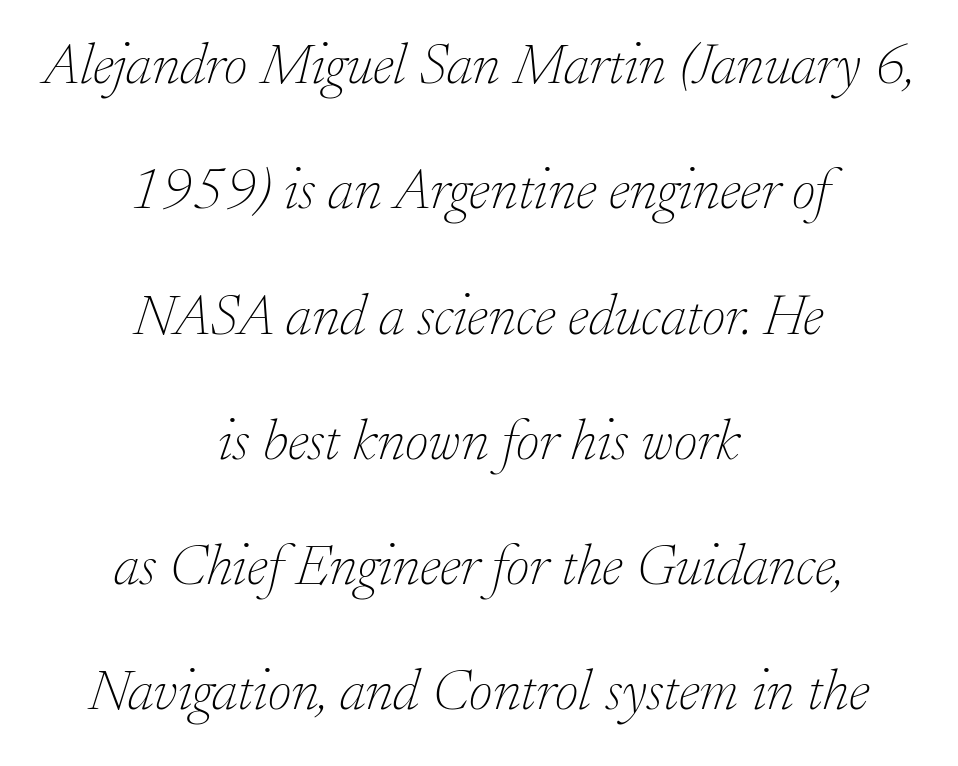
The image shows 58 px thin serif type, italic (leaning right); set centered, loose line spacing (2.16x), normal letter spacing, not underlined; low stroke contrast and a small x-height.
